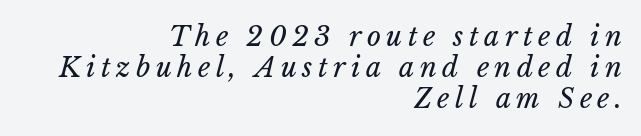
{"bold": "no", "underline": "no", "align": "right", "line_spacing": "tight", "line_spacing_ratio": 1.15, "letter_spacing": "wide", "letter_spacing_em": 0.2, "glyph_px": 27}
